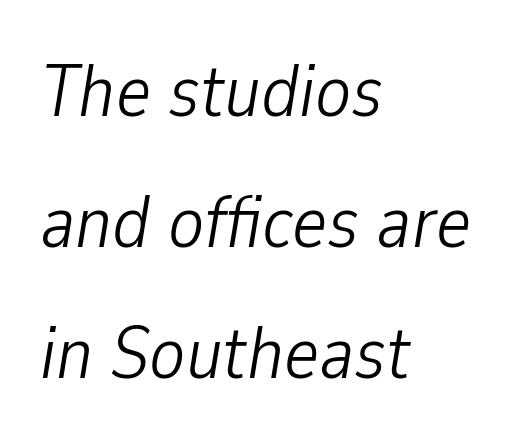
{"italic": "yes", "lean": "right", "slant_degrees": 9, "bold": "no", "weight": "light", "width": "condensed", "stroke_contrast": "low", "x_height": "medium", "monospaced": "no", "underline": "no", "align": "left", "line_spacing_ratio": 1.75, "letter_spacing": "normal", "letter_spacing_em": 0.0, "glyph_px": 75}
